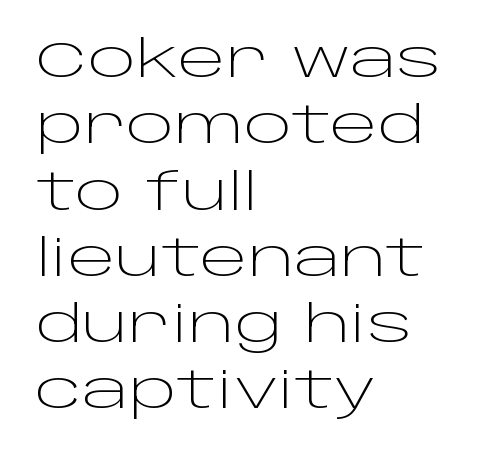
The image shows 51 px light, wide sans-serif type, upright; set left-aligned, normal line spacing (1.3x), normal letter spacing, not underlined; low stroke contrast and a large x-height.
